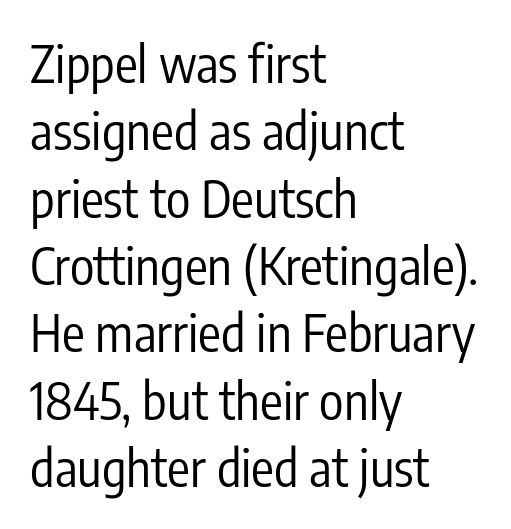
{"serif": "no", "italic": "no", "bold": "no", "weight": "regular", "width": "condensed", "stroke_contrast": "low", "x_height": "medium", "monospaced": "no", "underline": "no", "align": "left", "line_spacing": "normal", "line_spacing_ratio": 1.32, "letter_spacing": "normal", "letter_spacing_em": 0.0, "glyph_px": 51}
